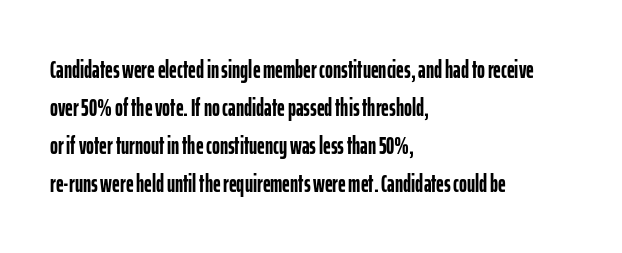
The image shows 24 px bold type, upright; set left-aligned, normal line spacing (1.58x), normal letter spacing, not underlined.
